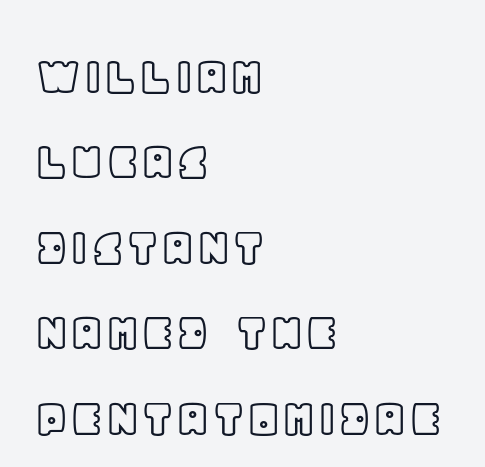
Q: Is the text italic (slanted)? A: No, it is upright.
Q: Is the text underlined? A: No.
Q: How is the paragraph aligned? A: Left-aligned.
Q: Is the spacing between letters normal or unusually wide? A: Normal.
Q: Is the spacing between lines tight, normal or loose? A: Normal.
Q: Width (condensed, normal, or wide)? A: Normal.
Q: x-height? A: Large.
Q: Monospaced? A: No.
